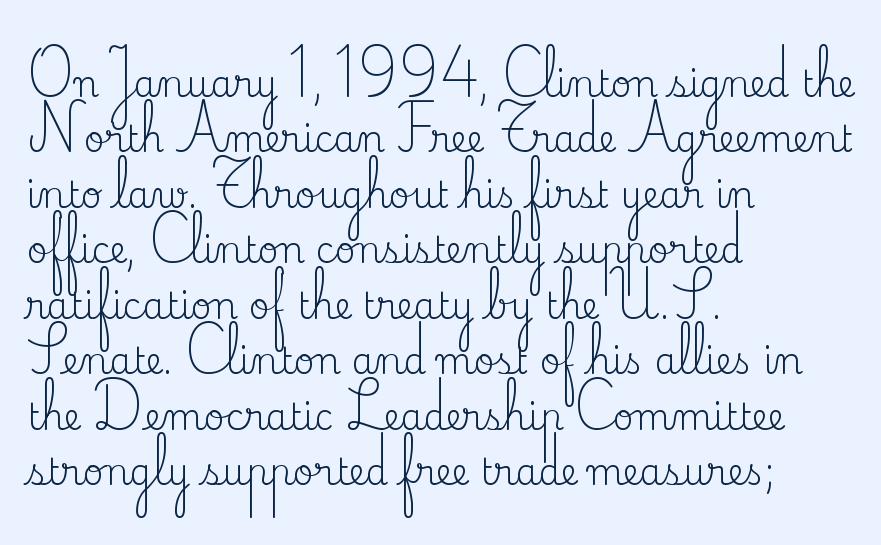
Q: Is the text bold? A: No.
Q: Is the text italic (slanted)? A: No, it is upright.
Q: Is the typeface a serif or a sans-serif typeface? A: Serif.
Q: Is the text underlined? A: No.
Q: How is the paragraph aligned? A: Left-aligned.
Q: Is the spacing between letters normal or unusually wide? A: Normal.
Q: Is the spacing between lines tight, normal or loose? A: Normal.
Q: Width (condensed, normal, or wide)? A: Normal.
Q: Stroke contrast? A: Medium.
Q: x-height? A: Small.
Q: Monospaced? A: No.
